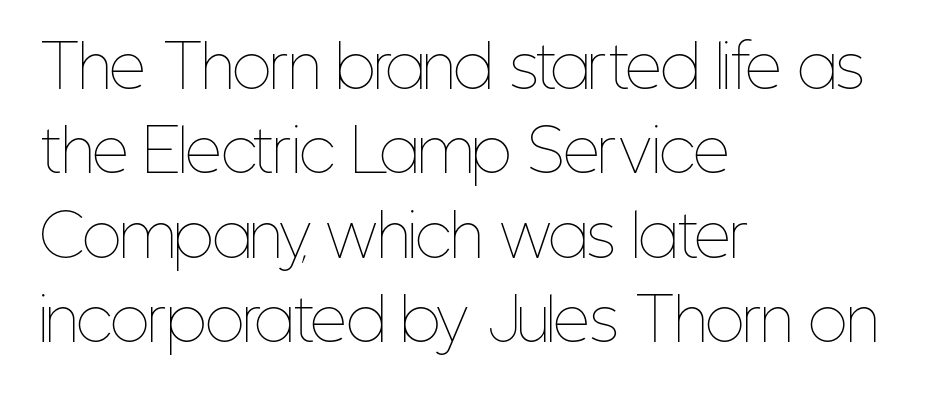
Q: Is the text bold? A: No.
Q: Is the text italic (slanted)? A: No, it is upright.
Q: Is the text underlined? A: No.
Q: How is the paragraph aligned? A: Left-aligned.
Q: Is the spacing between letters normal or unusually wide? A: Normal.
Q: Is the spacing between lines tight, normal or loose? A: Normal.
Q: Width (condensed, normal, or wide)? A: Condensed.
Q: Stroke contrast? A: Low.
Q: x-height? A: Medium.
Q: Monospaced? A: No.
